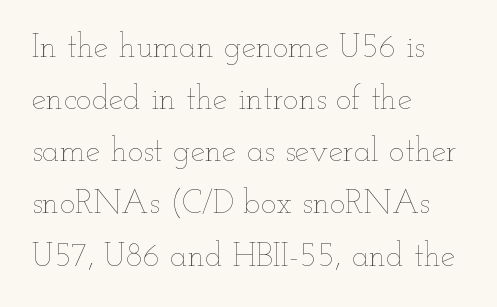
{"italic": "no", "bold": "no", "weight": "thin", "width": "wide", "stroke_contrast": "low", "x_height": "small", "monospaced": "no", "underline": "no", "align": "left", "line_spacing": "normal", "line_spacing_ratio": 1.58, "letter_spacing": "normal", "letter_spacing_em": 0.0, "glyph_px": 33}
